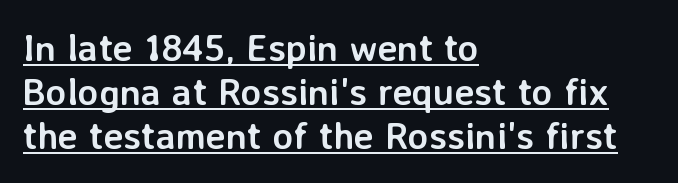
The image shows 38 px semibold sans-serif type, upright; set left-aligned, line spacing 1.16x, normal letter spacing, underlined; low stroke contrast and a medium x-height.
